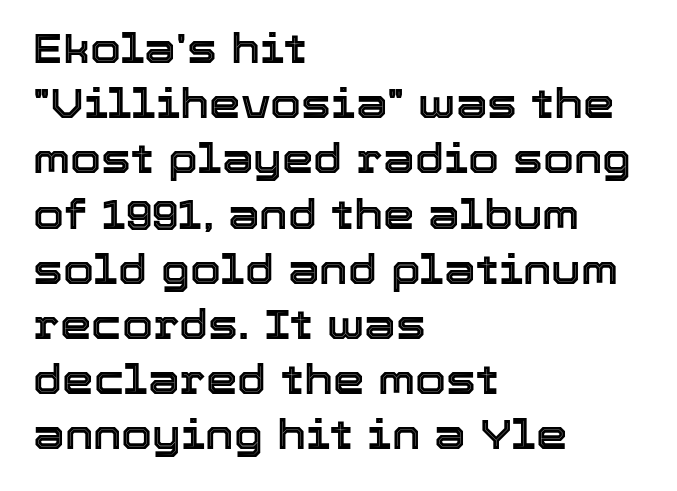
{"italic": "no", "width": "normal", "x_height": "medium", "monospaced": "no", "underline": "no", "align": "left", "line_spacing": "normal", "line_spacing_ratio": 1.38, "letter_spacing": "normal", "letter_spacing_em": 0.0, "glyph_px": 40}
